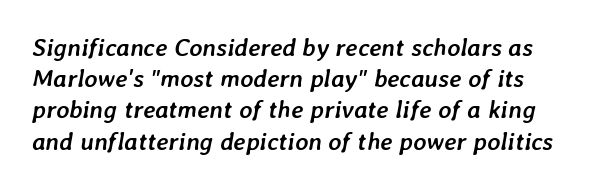
The image shows 25 px bold type, italic (leaning right); set normal line spacing (1.25x), normal letter spacing, not underlined.
